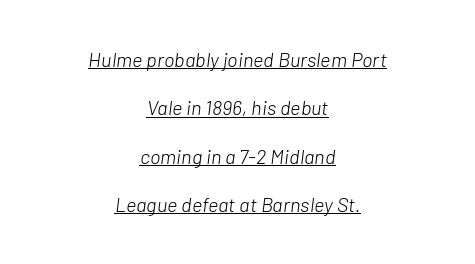
{"italic": "yes", "lean": "right", "slant_degrees": 7, "bold": "no", "underline": "yes", "align": "center", "line_spacing": "loose", "line_spacing_ratio": 2.42, "letter_spacing": "normal", "letter_spacing_em": 0.0, "glyph_px": 20}
